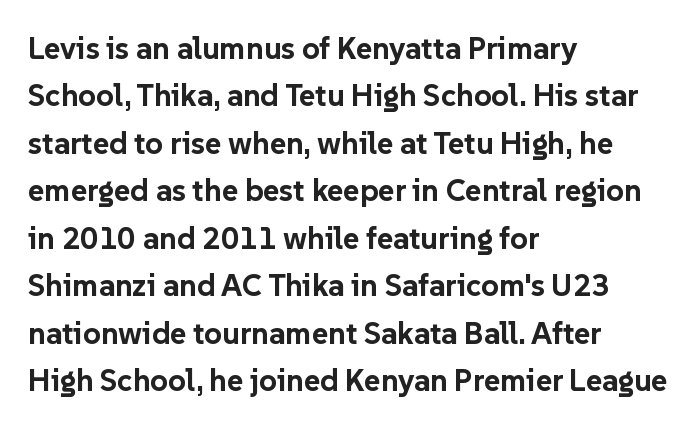
The image shows 31 px bold sans-serif type, upright; set left-aligned, normal line spacing (1.53x), normal letter spacing, not underlined; low stroke contrast and a medium x-height.
